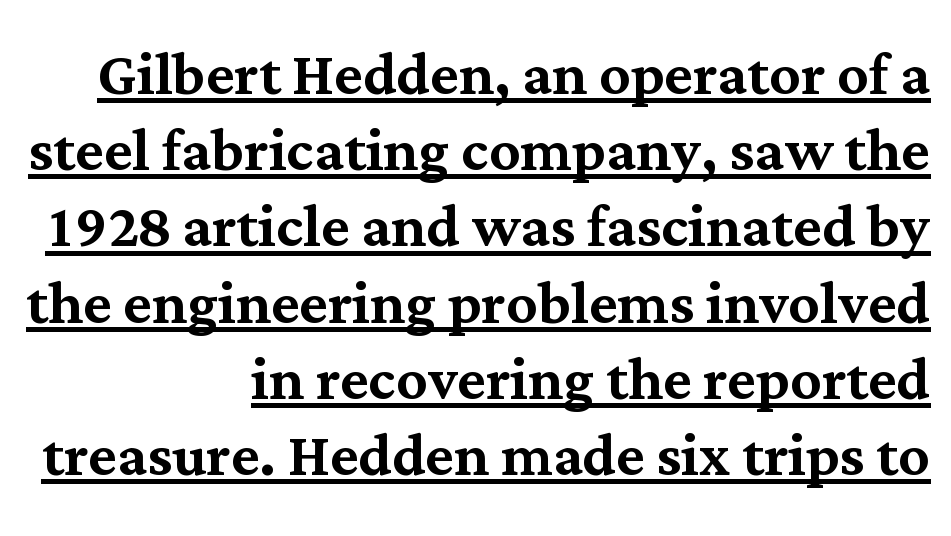
The image shows 77 px serif type, upright; set right-aligned, tight line spacing (0.99x), normal letter spacing, underlined; medium stroke contrast and a medium x-height.
